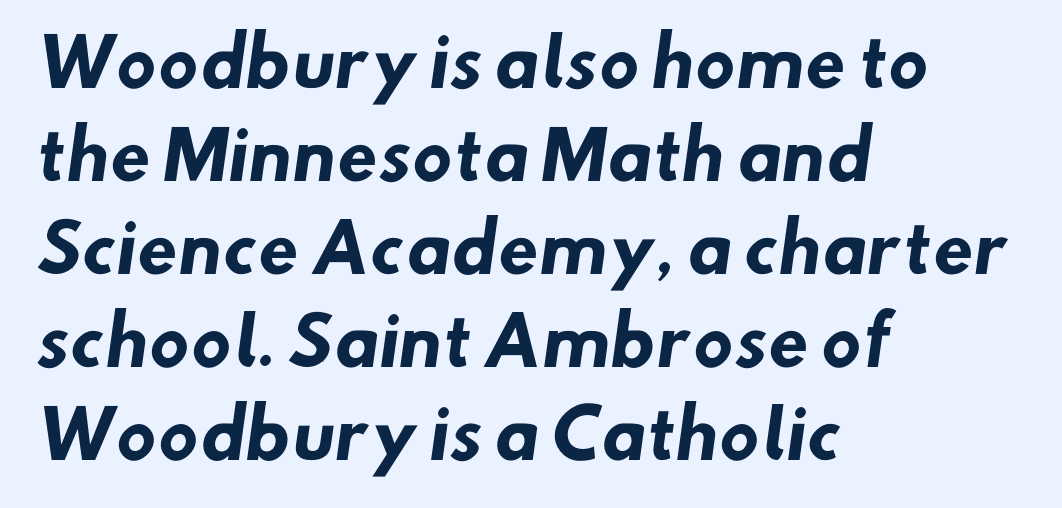
The image shows 66 px heavy sans-serif type; set left-aligned, normal line spacing (1.41x), normal letter spacing, not underlined; low stroke contrast and a small x-height.
